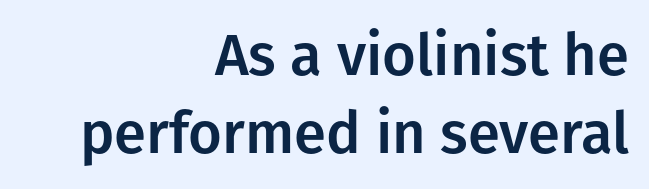
{"serif": "no", "italic": "no", "width": "normal", "stroke_contrast": "low", "x_height": "medium", "monospaced": "no", "underline": "no", "align": "right", "line_spacing": "normal", "line_spacing_ratio": 1.34, "letter_spacing": "normal", "letter_spacing_em": 0.0, "glyph_px": 58}
